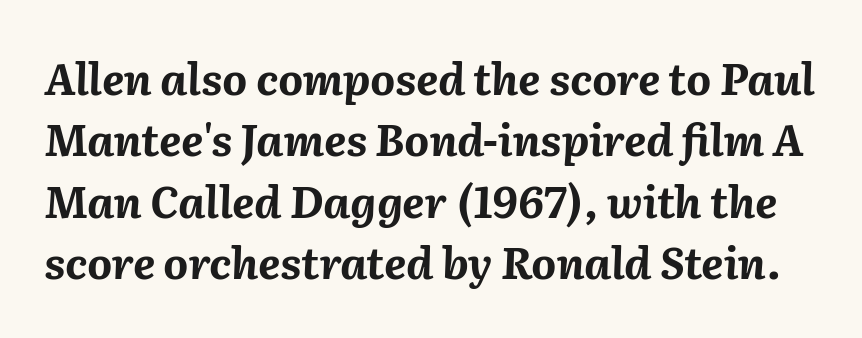
The image shows 43 px bold type, italic (leaning right); set normal line spacing (1.43x), normal letter spacing, not underlined; medium stroke contrast and a medium x-height.
